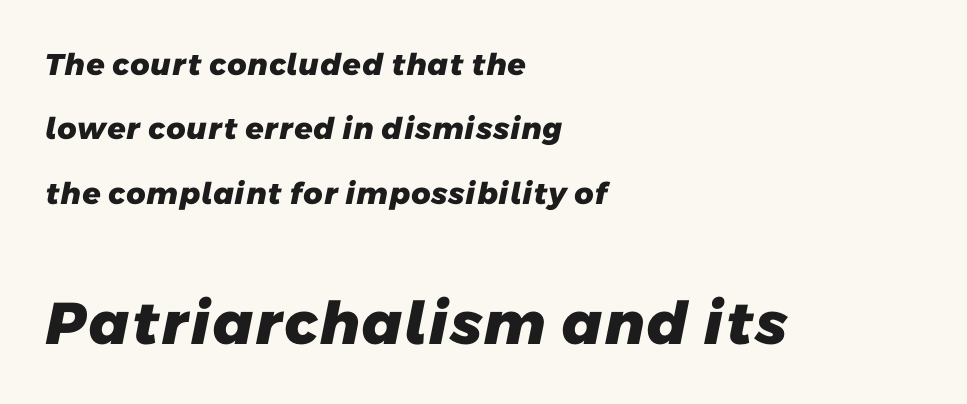
The image shows 59 px heavy sans-serif type; set left-aligned, loose line spacing (2.15x), normal letter spacing, not underlined; the second (bottom) block is 1.97x larger; low stroke contrast and a medium x-height.
